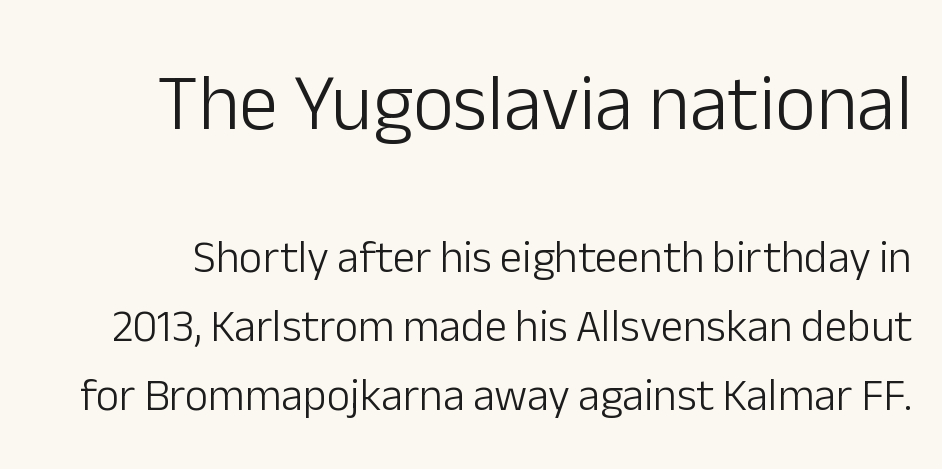
Q: Is the text bold? A: No.
Q: Is the text italic (slanted)? A: No, it is upright.
Q: Is the typeface a serif or a sans-serif typeface? A: Sans-serif.
Q: Is the text underlined? A: No.
Q: Is the spacing between letters normal or unusually wide? A: Normal.
Q: Is the spacing between lines tight, normal or loose? A: Normal.
Q: Which block of text is set in a larger size, the first (top) or the second (bottom)? A: The first (top) one.
Q: Width (condensed, normal, or wide)? A: Normal.
Q: Stroke contrast? A: Low.
Q: x-height? A: Medium.
Q: Monospaced? A: No.
